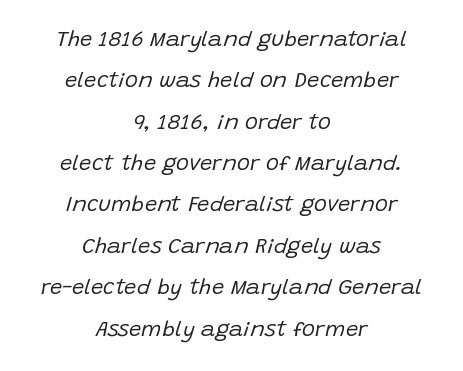
{"italic": "yes", "lean": "right", "slant_degrees": 15, "bold": "no", "underline": "no", "align": "center", "line_spacing_ratio": 1.88, "letter_spacing": "normal", "letter_spacing_em": 0.0, "glyph_px": 22}
